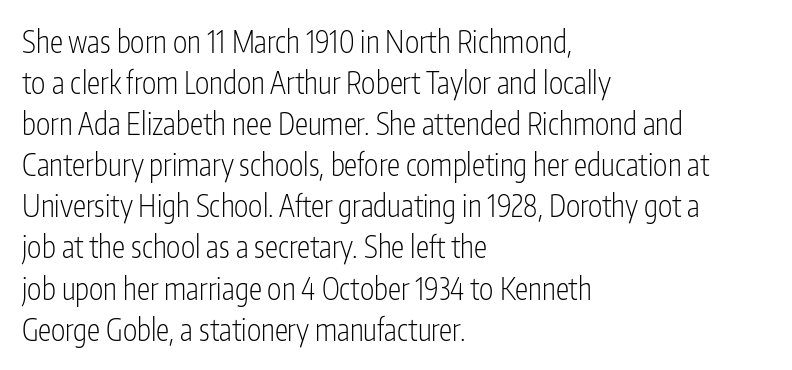
{"serif": "no", "italic": "no", "bold": "no", "weight": "light", "width": "condensed", "stroke_contrast": "low", "x_height": "medium", "monospaced": "no", "underline": "no", "align": "left", "line_spacing": "normal", "line_spacing_ratio": 1.37, "letter_spacing": "normal", "letter_spacing_em": 0.0, "glyph_px": 30}
